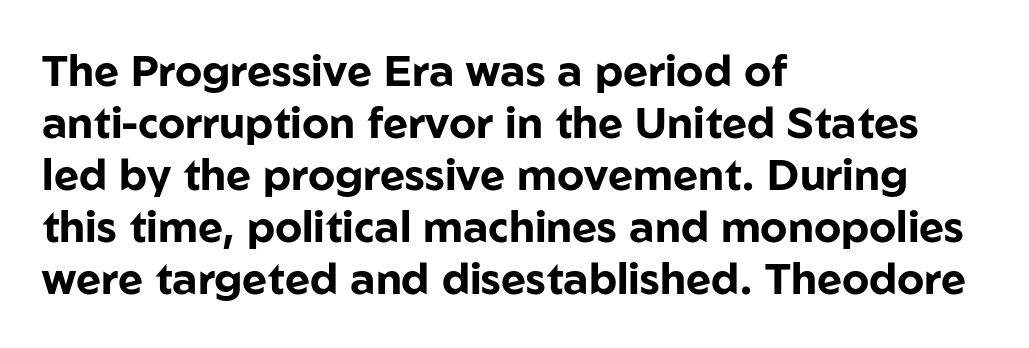
Q: Is the text bold? A: Yes.
Q: Is the text italic (slanted)? A: No, it is upright.
Q: Is the typeface a serif or a sans-serif typeface? A: Sans-serif.
Q: Is the text underlined? A: No.
Q: How is the paragraph aligned? A: Left-aligned.
Q: Is the spacing between letters normal or unusually wide? A: Normal.
Q: Width (condensed, normal, or wide)? A: Normal.
Q: Stroke contrast? A: Low.
Q: x-height? A: Medium.
Q: Monospaced? A: No.
